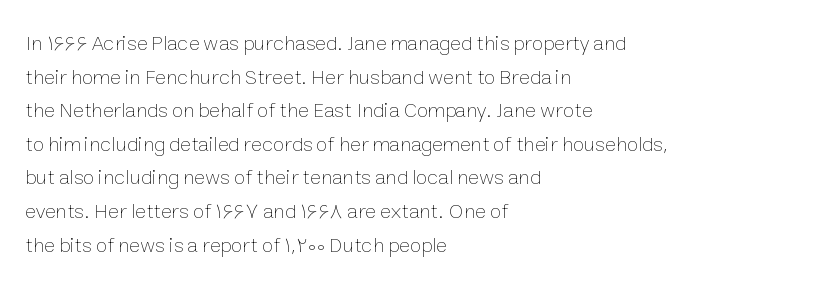
The font's upright variant was chosen for this text. Does the leading feel generous? No, just average. Letters rest on an invisible, unmarked baseline. Heft: none added — not bold. Typeset ragged right — the left edge is the straight one.
